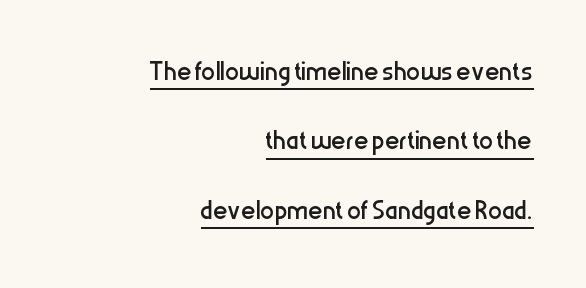
Each letter keeps its own natural width here, so spacing adapts to shape. When letters stand straight like this, we call the style roman or upright. The compositor pushed each line to the right boundary. The font family rendered here belongs to the sans-serif group.
